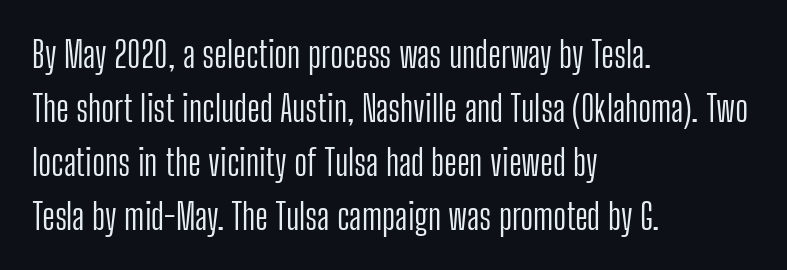
The image shows 36 px light, condensed sans-serif type, upright; set left-aligned, normal line spacing (1.5x), normal letter spacing, not underlined; low stroke contrast and a medium x-height.
